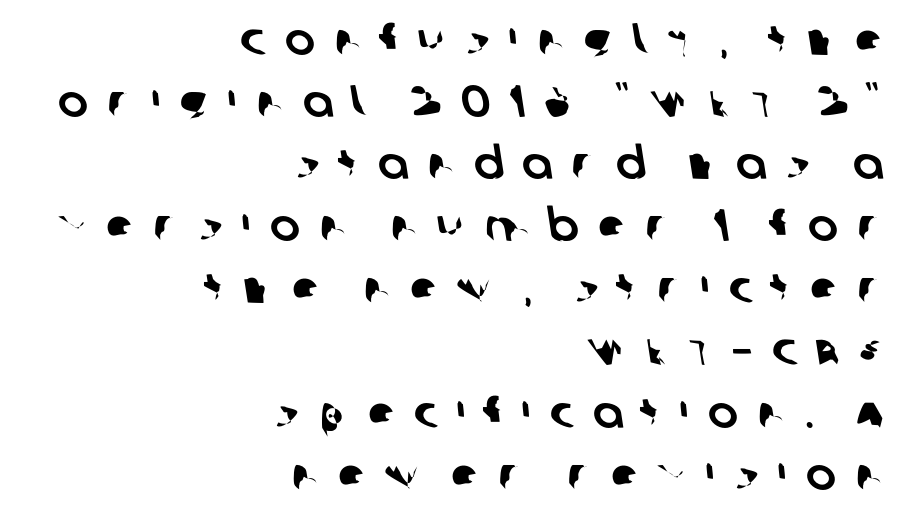
Quick note: underline off. Observe the absence of serifs on each vertical stroke in this sample. Is the letter spacing exaggerated? Yes — the characters are pushed far apart. The rendering anchors every line to the right-hand side.
